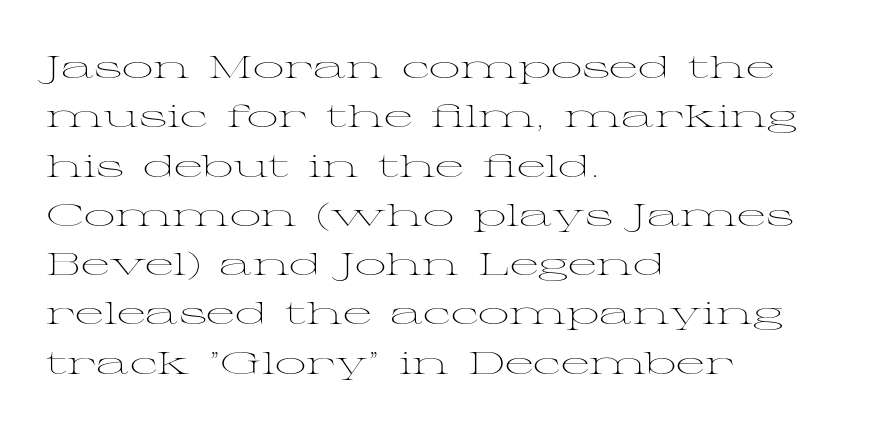
{"serif": "yes", "italic": "no", "bold": "no", "weight": "light", "width": "wide", "stroke_contrast": "medium", "x_height": "medium", "monospaced": "no", "underline": "no", "align": "left", "line_spacing": "normal", "line_spacing_ratio": 1.59, "letter_spacing": "normal", "letter_spacing_em": 0.0, "glyph_px": 31}
